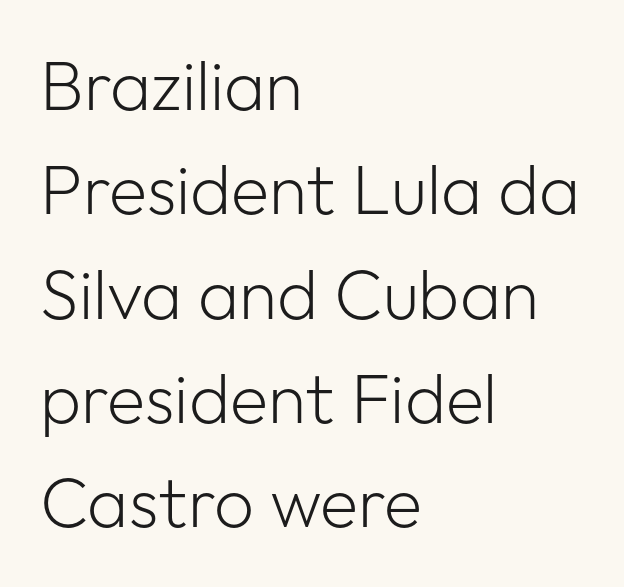
The image shows 70 px light sans-serif type, upright; set left-aligned, normal line spacing (1.49x), normal letter spacing, not underlined; low stroke contrast and a medium x-height.
